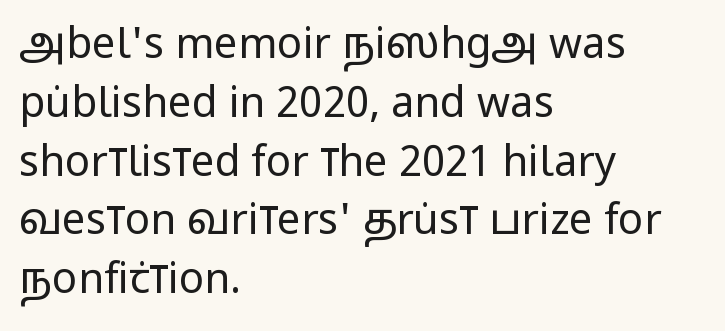
{"serif": "no", "italic": "no", "bold": "no", "weight": "regular", "width": "condensed", "stroke_contrast": "low", "x_height": "large", "monospaced": "no", "underline": "no", "align": "left", "line_spacing": "normal", "line_spacing_ratio": 1.4, "letter_spacing": "normal", "letter_spacing_em": 0.0, "glyph_px": 42}
